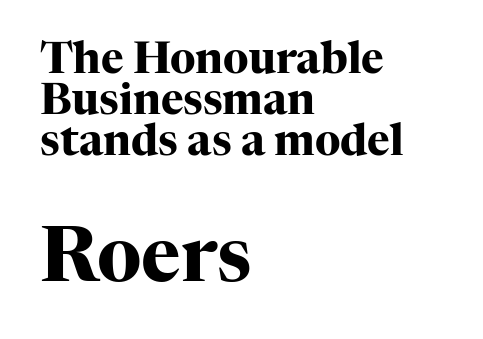
The image shows 75 px heavy serif type, upright; set left-aligned, tight line spacing (0.95x), normal letter spacing, not underlined; the second (bottom) block is 1.74x larger; high stroke contrast and a medium x-height.
